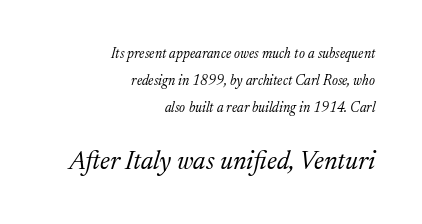
The image shows 26 px text type, italic (leaning right); set right-aligned, loose line spacing (1.94x), normal letter spacing, not underlined; the second (bottom) block is 1.86x larger.
